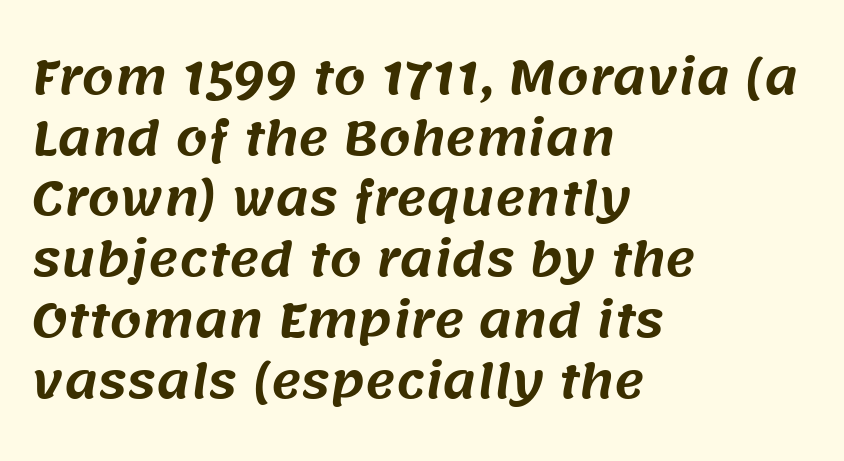
{"serif": "no", "width": "normal", "stroke_contrast": "medium", "x_height": "large", "monospaced": "no", "underline": "no", "align": "left", "line_spacing": "normal", "line_spacing_ratio": 1.32, "letter_spacing": "normal", "letter_spacing_em": 0.0, "glyph_px": 46}
